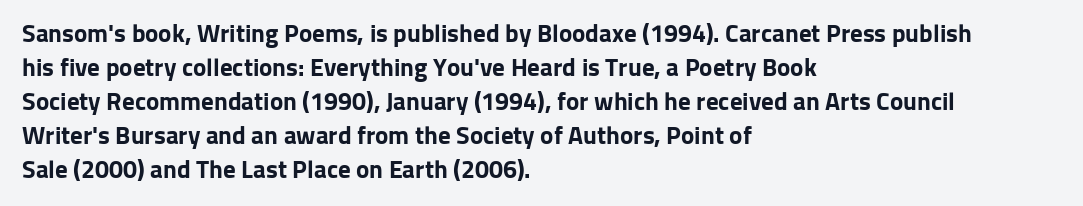
The image shows 25 px bold type, upright; set left-aligned, normal line spacing (1.36x), normal letter spacing, not underlined.
